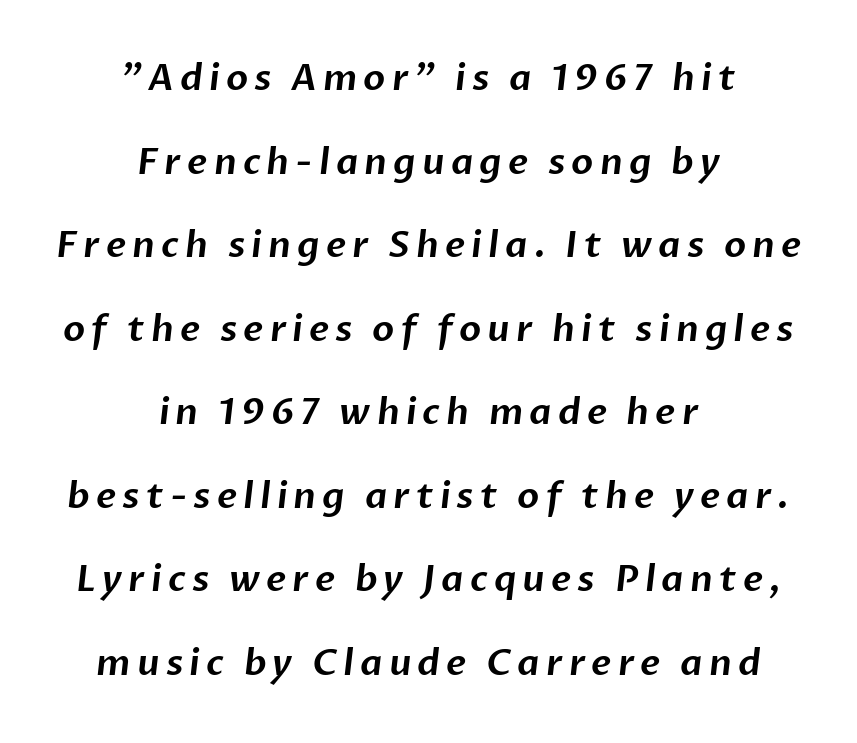
The image shows 36 px sans-serif type; set centered, loose line spacing (2.32x), not underlined; low stroke contrast and a medium x-height.
